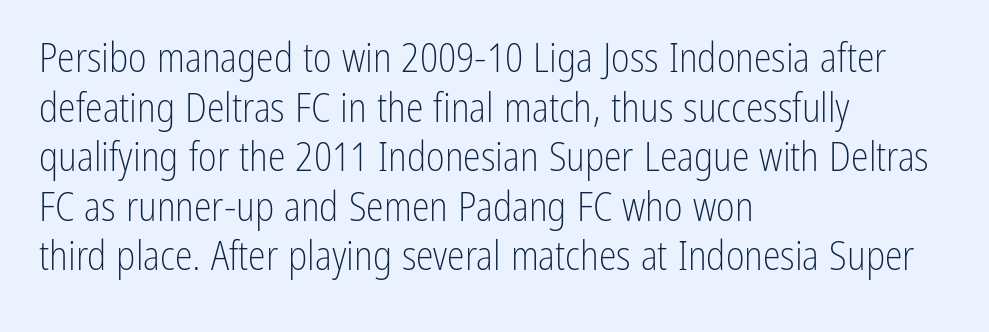
Beneath every word, the page is bare. Ink coverage per letter is moderate at most. Does the copy run flush right? No — it runs flush left. The gaps between neighbouring characters are ordinary and unremarkable. The rendering uses natural spacing where letterforms have individual widths. The type sits square on the baseline with zero lean.
